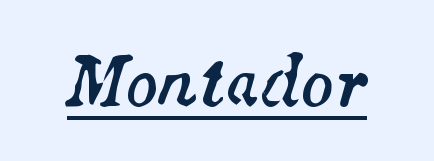
{"italic": "yes", "lean": "right", "slant_degrees": 14, "width": "normal", "stroke_contrast": "medium", "x_height": "small", "monospaced": "no", "underline": "yes", "letter_spacing": "normal", "letter_spacing_em": 0.0, "glyph_px": 67}
